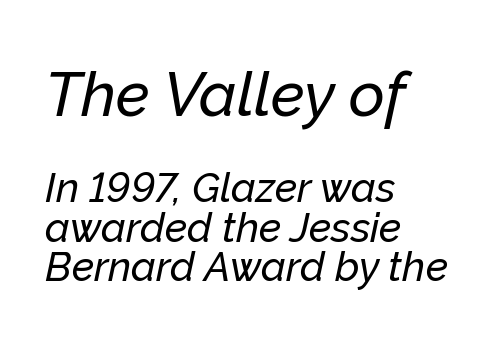
Q: Is the text italic (slanted)? A: Yes, it leans right by about 12 degrees.
Q: Is the text underlined? A: No.
Q: How is the paragraph aligned? A: Left-aligned.
Q: Is the spacing between letters normal or unusually wide? A: Normal.
Q: Is the spacing between lines tight, normal or loose? A: Tight.
Q: Which block of text is set in a larger size, the first (top) or the second (bottom)? A: The first (top) one.
Q: Width (condensed, normal, or wide)? A: Normal.
Q: Stroke contrast? A: Low.
Q: x-height? A: Medium.
Q: Monospaced? A: No.
